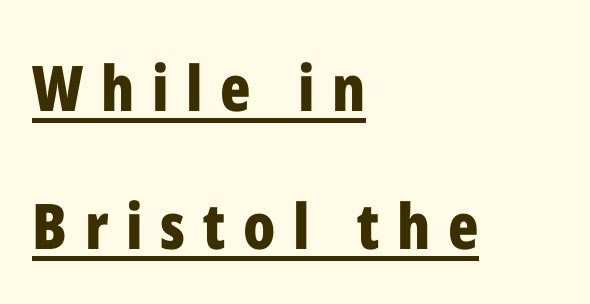
{"serif": "no", "italic": "no", "bold": "yes", "weight": "bold", "width": "condensed", "stroke_contrast": "low", "x_height": "medium", "monospaced": "no", "underline": "yes", "align": "left", "line_spacing": "loose", "line_spacing_ratio": 2.19, "letter_spacing": "wide", "letter_spacing_em": 0.28, "glyph_px": 63}
